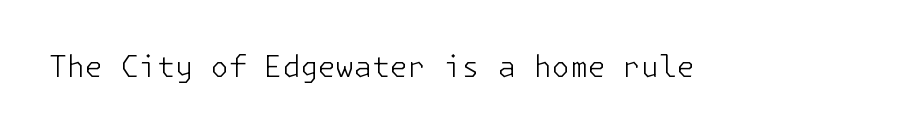
Italic: no, the glyphs are upright roman. Words appear dense and cohesive because spacing is normal. The space directly below the letters is spotless. These glyphs show unthickened strokes, regular width or finer. The letters carry no serifs — their stems end cleanly without finishing strokes.
